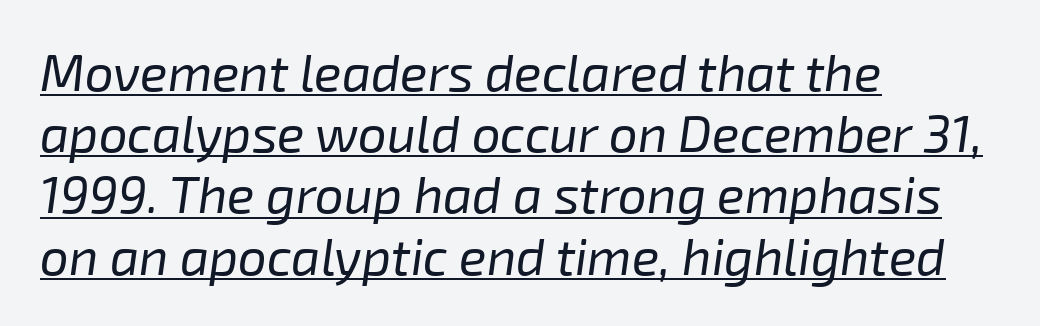
Q: Is the text bold? A: No.
Q: Is the text italic (slanted)? A: Yes, it leans right by about 8 degrees.
Q: Is the text underlined? A: Yes.
Q: How is the paragraph aligned? A: Left-aligned.
Q: Is the spacing between letters normal or unusually wide? A: Normal.
Q: Width (condensed, normal, or wide)? A: Normal.
Q: Stroke contrast? A: Low.
Q: x-height? A: Medium.
Q: Monospaced? A: No.
